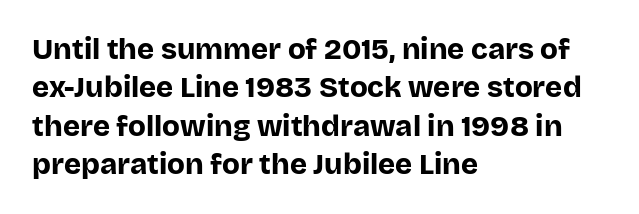
{"serif": "no", "italic": "no", "bold": "yes", "weight": "bold", "width": "normal", "stroke_contrast": "low", "x_height": "large", "monospaced": "no", "underline": "no", "align": "left", "line_spacing": "normal", "line_spacing_ratio": 1.32, "letter_spacing": "normal", "letter_spacing_em": 0.0, "glyph_px": 29}
